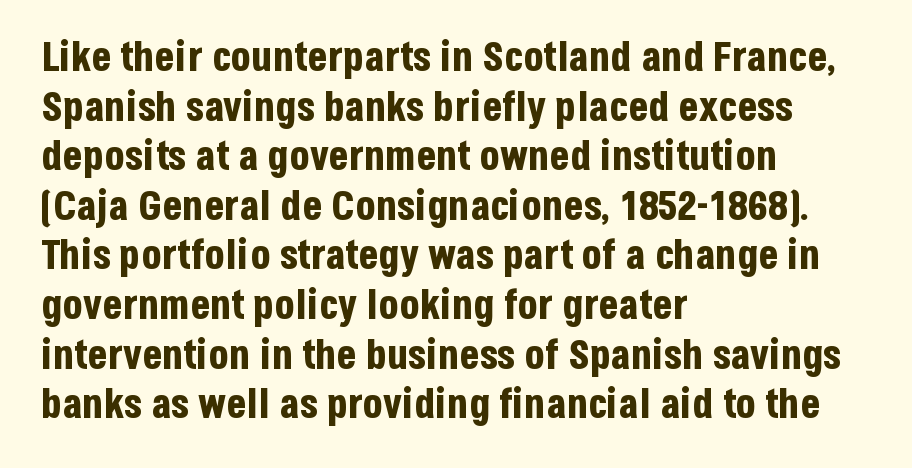
Set as a true bold cut, around the 700 mark. Serifs: no, the terminals of the letterforms are clean. Has an underline been added? It has not. Character widths vary here, with narrow letters taking less room than wide ones. Line starts are locked; line ends wander.
